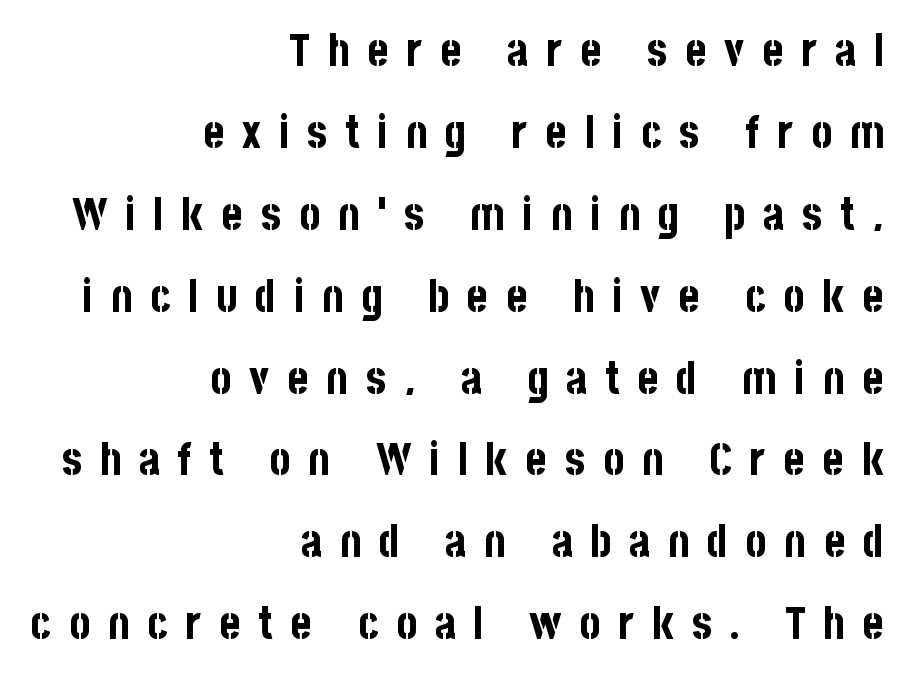
The image shows 45 px bold, condensed sans-serif type, upright; set right-aligned, line spacing 1.82x, unusually wide letter spacing (+0.39 em), not underlined; low stroke contrast and a large x-height.
